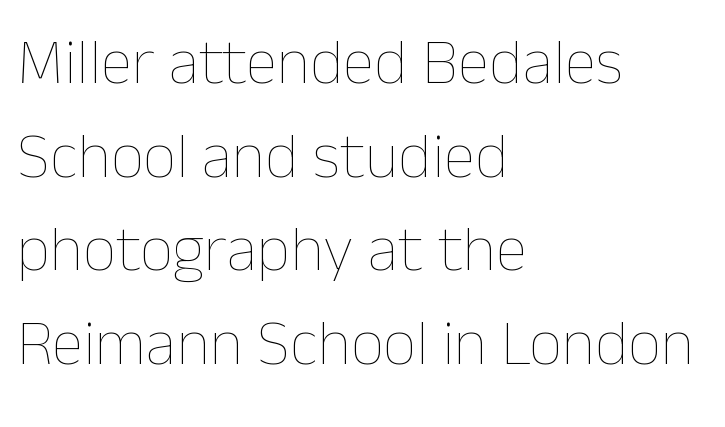
The image shows 65 px thin type, upright; set left-aligned, normal line spacing (1.44x), normal letter spacing, not underlined; low stroke contrast and a medium x-height.
